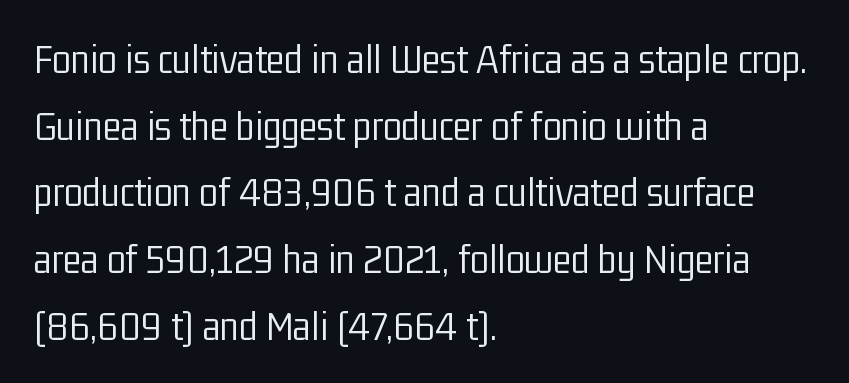
Q: Is the text bold? A: No.
Q: Is the text italic (slanted)? A: No, it is upright.
Q: Is the typeface a serif or a sans-serif typeface? A: Sans-serif.
Q: Is the text underlined? A: No.
Q: How is the paragraph aligned? A: Left-aligned.
Q: Is the spacing between letters normal or unusually wide? A: Normal.
Q: Is the spacing between lines tight, normal or loose? A: Normal.
Q: Width (condensed, normal, or wide)? A: Condensed.
Q: Stroke contrast? A: Low.
Q: x-height? A: Medium.
Q: Monospaced? A: No.
